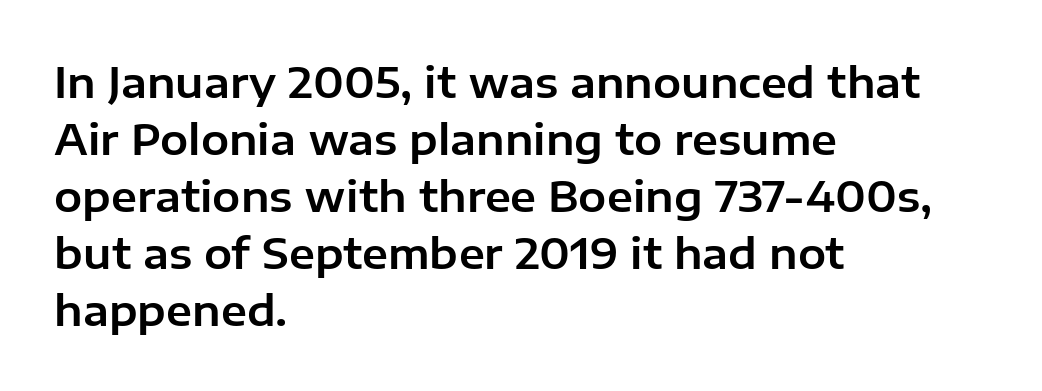
{"serif": "no", "italic": "no", "width": "normal", "stroke_contrast": "low", "x_height": "medium", "monospaced": "no", "underline": "no", "align": "left", "line_spacing": "normal", "line_spacing_ratio": 1.36, "letter_spacing": "normal", "letter_spacing_em": 0.0, "glyph_px": 42}
